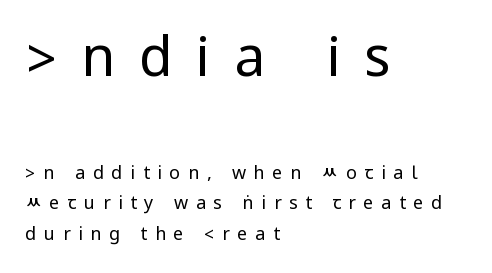
Q: Is the text bold? A: No.
Q: Is the text italic (slanted)? A: No, it is upright.
Q: Is the typeface a serif or a sans-serif typeface? A: Sans-serif.
Q: Is the text underlined? A: No.
Q: How is the paragraph aligned? A: Left-aligned.
Q: Is the spacing between letters normal or unusually wide? A: Unusually wide.
Q: Is the spacing between lines tight, normal or loose? A: Normal.
Q: Which block of text is set in a larger size, the first (top) or the second (bottom)? A: The first (top) one.
Q: Width (condensed, normal, or wide)? A: Condensed.
Q: Stroke contrast? A: Low.
